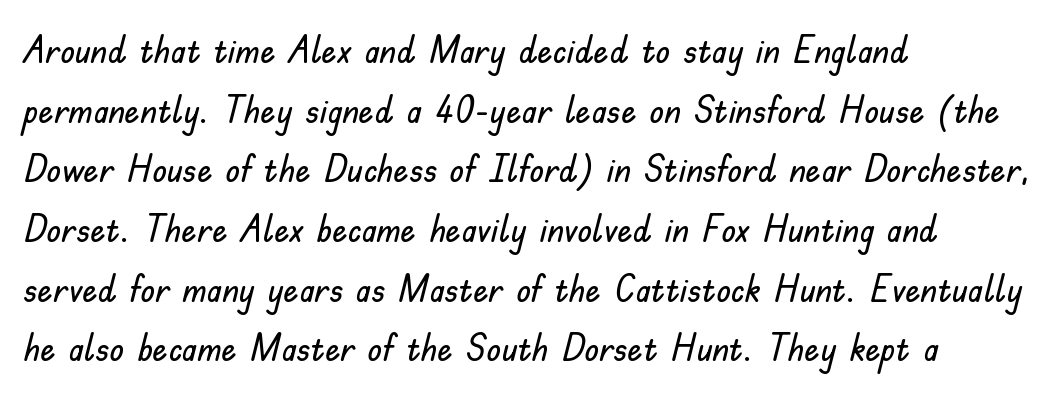
Proportional: the letters do not fall into vertical columns. Nope, no serifs anywhere on these letters. The horizontal fit of the characters is conventional and even. Reading down the column, the eye jumps a familiar distance to each next line. Visually the block forms a straight wall on the left and a jagged coastline on the right.
